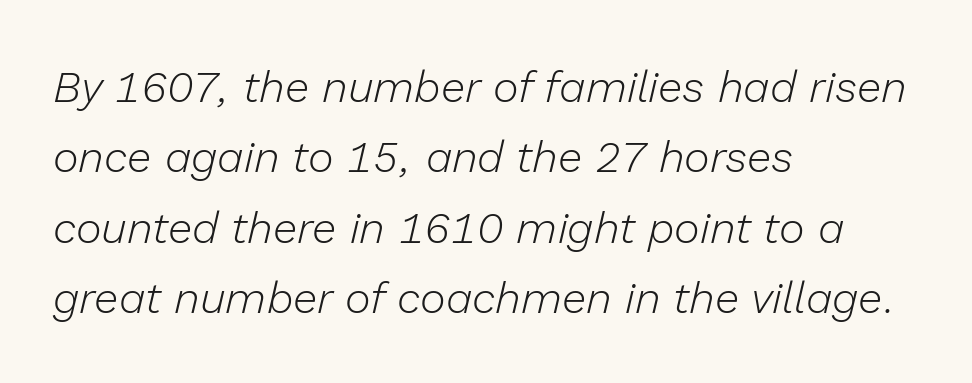
The image shows 44 px light type, italic (leaning right); set left-aligned, normal line spacing (1.6x), normal letter spacing, not underlined; low stroke contrast and a medium x-height.
